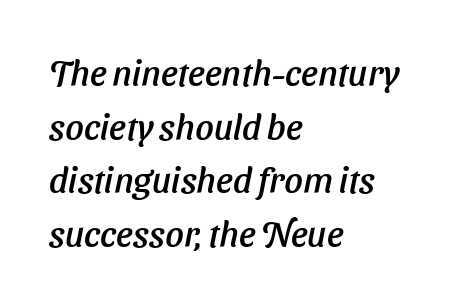
{"italic": "yes", "lean": "right", "slant_degrees": 11, "width": "normal", "stroke_contrast": "low", "x_height": "medium", "monospaced": "no", "underline": "no", "align": "left", "line_spacing": "normal", "line_spacing_ratio": 1.49, "letter_spacing": "normal", "letter_spacing_em": 0.0, "glyph_px": 36}
